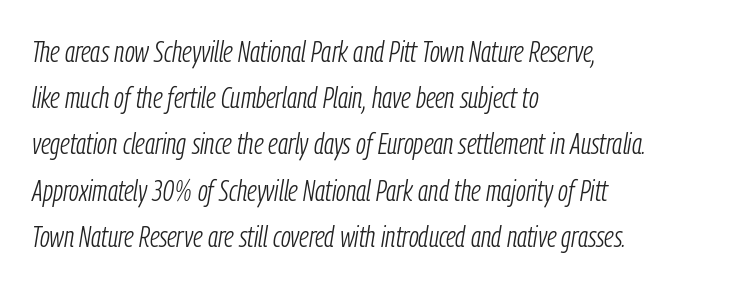
The image shows 30 px light, condensed type, italic (leaning right); set left-aligned, normal line spacing (1.54x), normal letter spacing, not underlined; low stroke contrast and a medium x-height.
